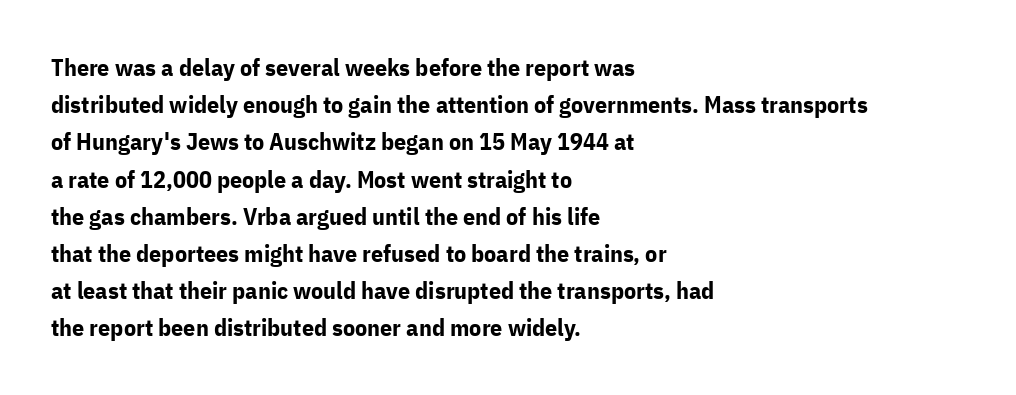
{"italic": "no", "bold": "yes", "underline": "no", "align": "left", "line_spacing": "normal", "line_spacing_ratio": 1.55, "letter_spacing": "normal", "letter_spacing_em": 0.0, "glyph_px": 24}
